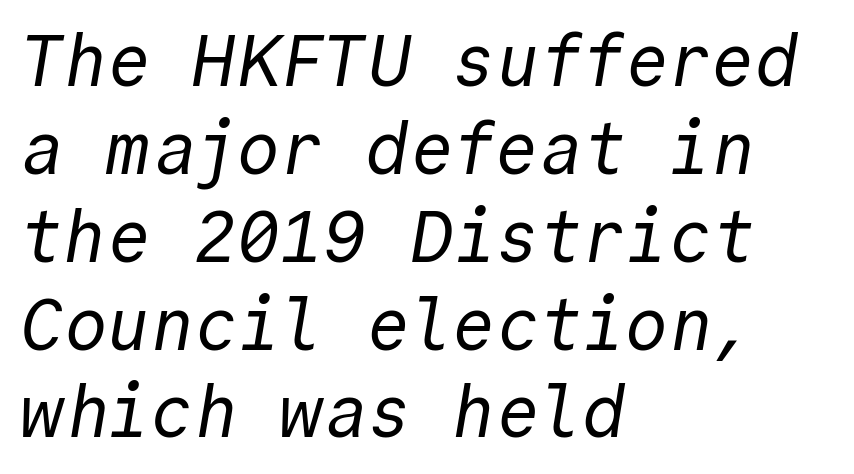
The lines in this sample share a left origin and differ only in where they stop. This rendering employs a face without finishing strokes, i.e., a sans-serif. Inter-character spacing is left at the font's built-in metrics. This is not heavy type; no bold has been used.
